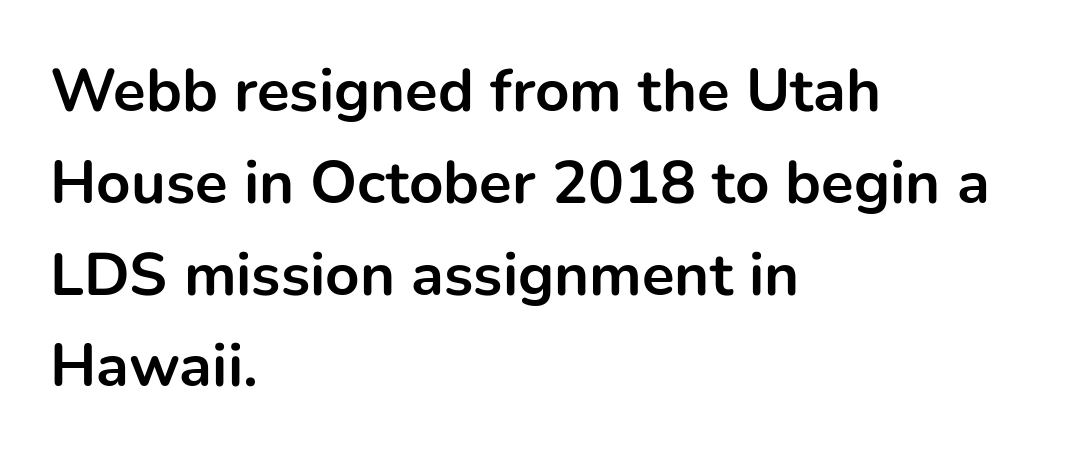
Nobody drew a line under any word here. Heft: maximum for text — a bold. Characters remain perfectly vertical along every line. Rows of type keep a routine distance in the vertical direction. The typeface chosen for these lines omits serifs.
